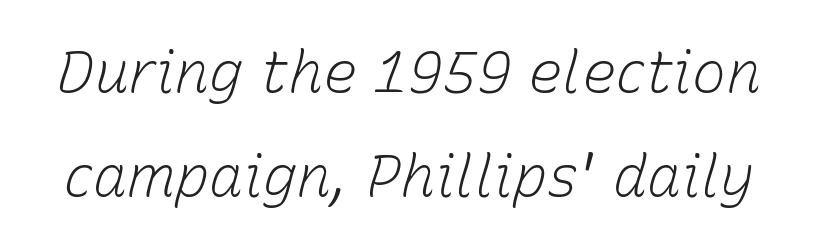
{"italic": "yes", "lean": "right", "slant_degrees": 15, "bold": "no", "weight": "light", "width": "normal", "stroke_contrast": "low", "x_height": "medium", "monospaced": "no", "underline": "no", "line_spacing_ratio": 1.83, "letter_spacing": "normal", "letter_spacing_em": 0.0, "glyph_px": 57}
